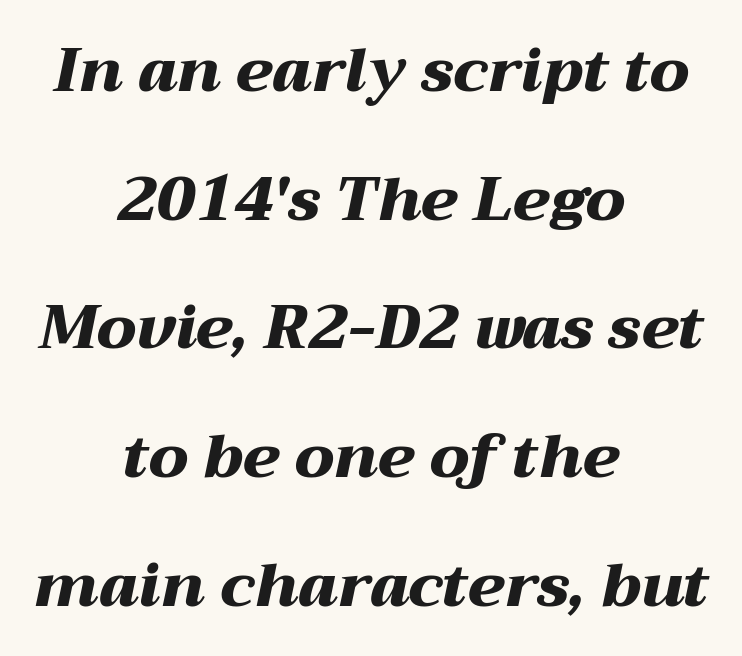
{"italic": "yes", "lean": "right", "slant_degrees": 12, "bold": "yes", "weight": "heavy", "width": "wide", "stroke_contrast": "medium", "x_height": "medium", "monospaced": "no", "underline": "no", "align": "center", "line_spacing": "loose", "line_spacing_ratio": 2.11, "letter_spacing": "normal", "letter_spacing_em": 0.0, "glyph_px": 61}
